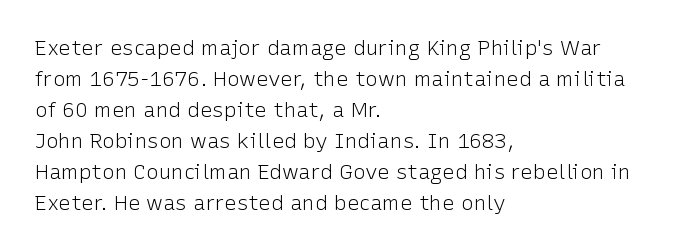
{"italic": "no", "bold": "no", "underline": "no", "align": "left", "line_spacing": "normal", "line_spacing_ratio": 1.48, "letter_spacing": "normal", "letter_spacing_em": 0.0, "glyph_px": 21}
